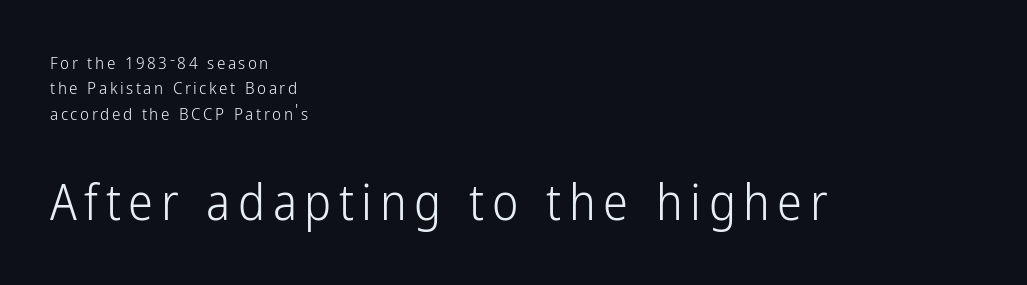
Q: Is the text bold? A: No.
Q: Is the text italic (slanted)? A: No, it is upright.
Q: Is the typeface a serif or a sans-serif typeface? A: Sans-serif.
Q: Is the text underlined? A: No.
Q: How is the paragraph aligned? A: Left-aligned.
Q: Is the spacing between lines tight, normal or loose? A: Normal.
Q: Which block of text is set in a larger size, the first (top) or the second (bottom)? A: The second (bottom) one.
Q: Width (condensed, normal, or wide)? A: Condensed.
Q: Stroke contrast? A: Low.
Q: x-height? A: Medium.
Q: Monospaced? A: No.
